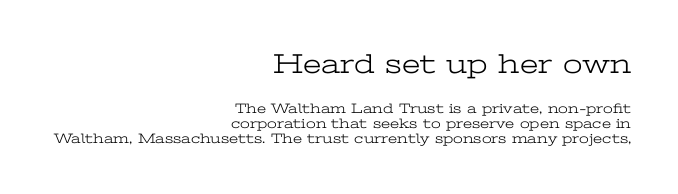
Q: Is the text bold? A: No.
Q: Is the text italic (slanted)? A: No, it is upright.
Q: Is the typeface a serif or a sans-serif typeface? A: Serif.
Q: Is the text underlined? A: No.
Q: How is the paragraph aligned? A: Right-aligned.
Q: Is the spacing between letters normal or unusually wide? A: Normal.
Q: Is the spacing between lines tight, normal or loose? A: Tight.
Q: Which block of text is set in a larger size, the first (top) or the second (bottom)? A: The first (top) one.
Q: Width (condensed, normal, or wide)? A: Wide.
Q: Stroke contrast? A: Low.
Q: x-height? A: Medium.
Q: Monospaced? A: No.
